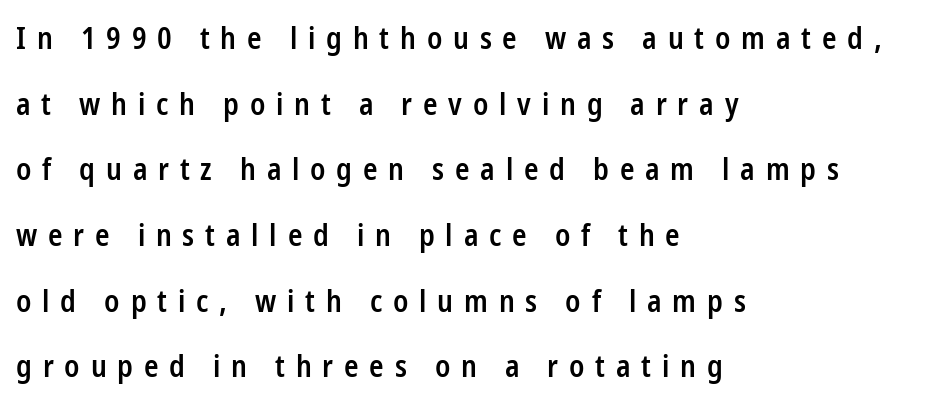
{"serif": "no", "italic": "no", "bold": "semi", "weight": "semibold", "width": "condensed", "stroke_contrast": "low", "x_height": "medium", "monospaced": "no", "underline": "no", "align": "left", "line_spacing": "loose", "line_spacing_ratio": 2.19, "letter_spacing": "wide", "letter_spacing_em": 0.36, "glyph_px": 30}
